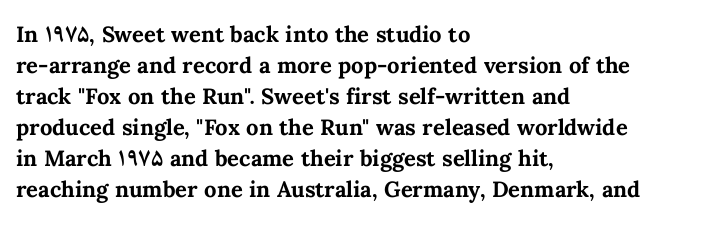
Ordinary non-slanted type is in use. The space between consecutive lines is moderate. The strokes are fattened all the way to bold. No extra tracking has been applied to these lines. Quick note: underline off. The typesetter chose a ragged-right arrangement here.
